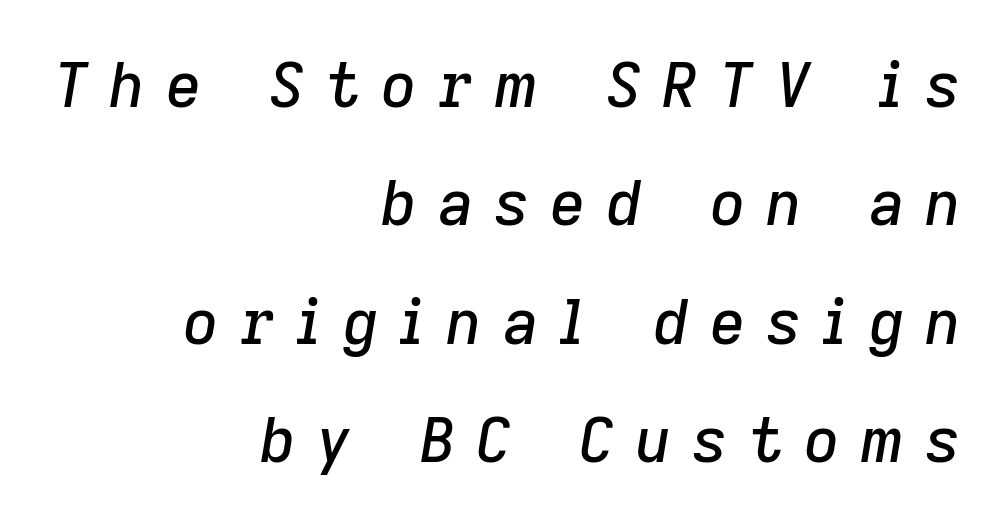
Is this a fixed-width face? No — the glyphs have proportional, varying widths. If you drew a line through each stem, it would be angled. The vertical gap from one line to the next is large. The type is letterspaced generously, with wide tracking.
